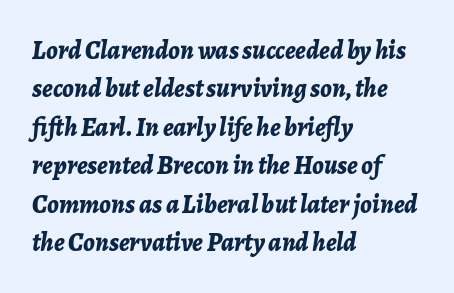
{"italic": "yes", "lean": "right", "slant_degrees": 7, "bold": "yes", "underline": "no", "align": "left", "line_spacing": "normal", "line_spacing_ratio": 1.48, "letter_spacing": "normal", "letter_spacing_em": 0.0, "glyph_px": 26}
